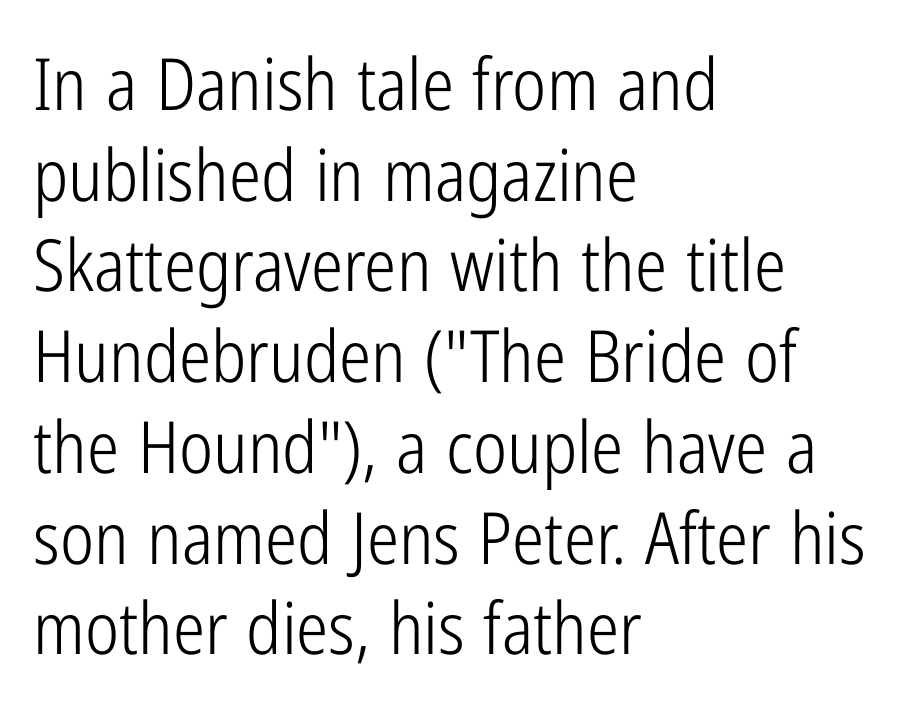
{"serif": "no", "italic": "no", "bold": "no", "weight": "light", "width": "condensed", "stroke_contrast": "low", "x_height": "medium", "monospaced": "no", "underline": "no", "align": "left", "line_spacing": "normal", "line_spacing_ratio": 1.26, "letter_spacing": "normal", "letter_spacing_em": 0.0, "glyph_px": 72}
